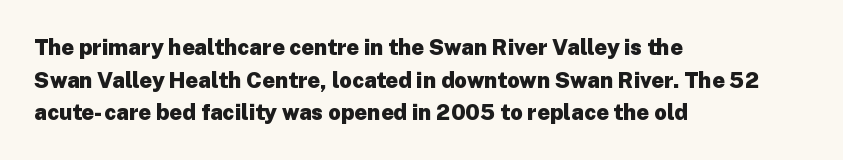
The image shows 22 px bold type, upright; set left-aligned, normal line spacing (1.48x), normal letter spacing, not underlined.
